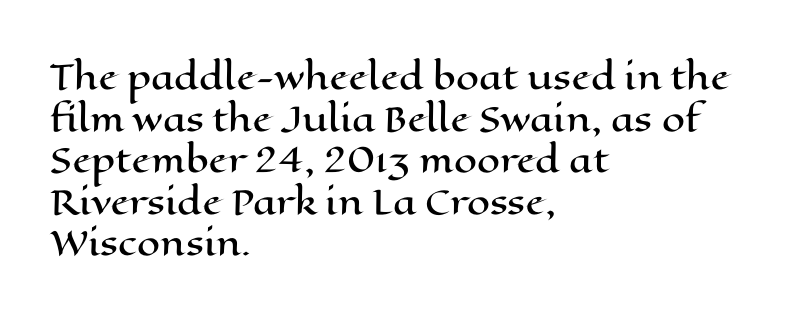
Q: Is the text italic (slanted)? A: No, it is upright.
Q: Is the text underlined? A: No.
Q: How is the paragraph aligned? A: Left-aligned.
Q: Is the spacing between letters normal or unusually wide? A: Normal.
Q: Is the spacing between lines tight, normal or loose? A: Normal.
Q: Width (condensed, normal, or wide)? A: Wide.
Q: Stroke contrast? A: High.
Q: x-height? A: Medium.
Q: Monospaced? A: No.
